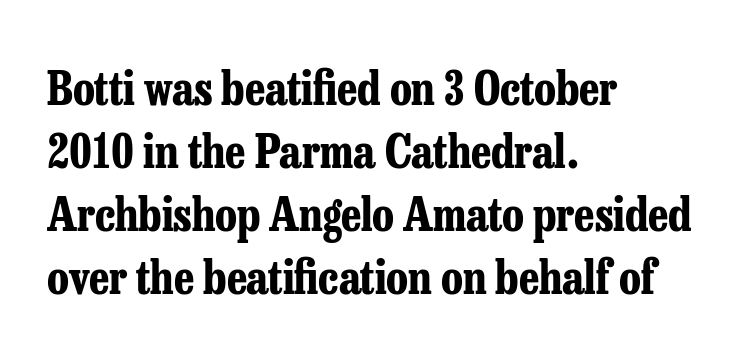
The rendering anchors every line to the left-hand side. Clear beneath every line of the passage. Ascenders rise straight up at ninety degrees. How are the letters spaced? Ordinarily, with no added tracking. Small tapered or slab feet sit at the stroke ends, so this counts as serif. A full-strength bold gives these letters their thick strokes.
